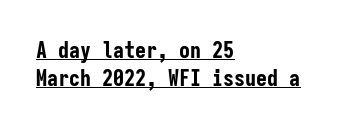
{"italic": "no", "bold": "yes", "underline": "yes", "align": "left", "line_spacing": "normal", "line_spacing_ratio": 1.28, "letter_spacing": "normal", "letter_spacing_em": 0.0, "glyph_px": 22}
